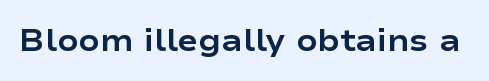
{"serif": "no", "italic": "no", "bold": "yes", "weight": "bold", "width": "wide", "stroke_contrast": "low", "x_height": "medium", "monospaced": "no", "underline": "no", "letter_spacing": "normal", "letter_spacing_em": 0.0, "glyph_px": 31}
